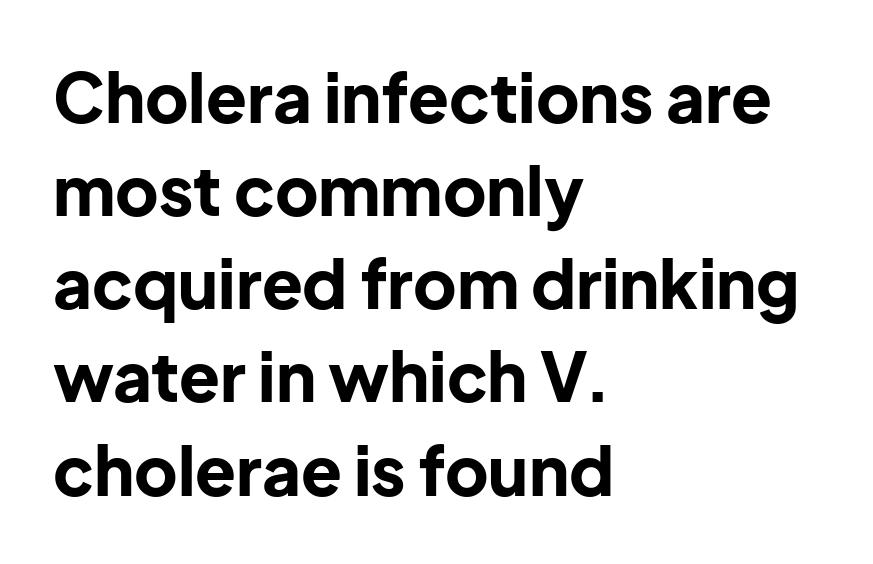
{"serif": "no", "italic": "no", "bold": "yes", "weight": "bold", "width": "normal", "stroke_contrast": "low", "x_height": "medium", "monospaced": "no", "underline": "no", "align": "left", "line_spacing": "normal", "line_spacing_ratio": 1.39, "letter_spacing": "normal", "letter_spacing_em": 0.0, "glyph_px": 67}
